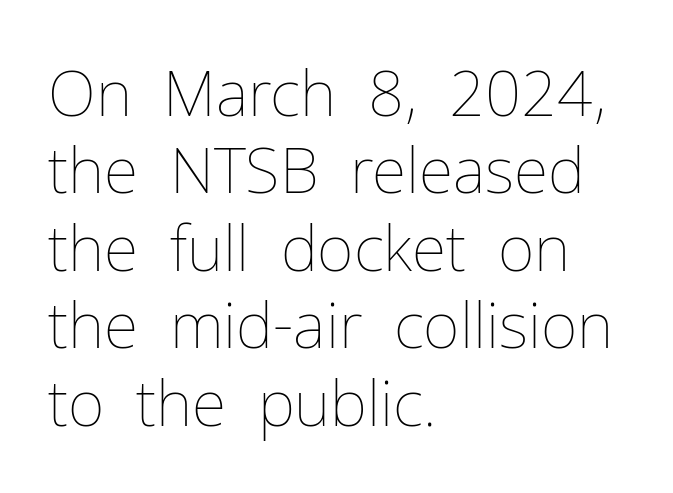
{"italic": "no", "bold": "no", "weight": "thin", "width": "normal", "stroke_contrast": "low", "x_height": "medium", "monospaced": "no", "underline": "no", "align": "left", "line_spacing_ratio": 1.23, "letter_spacing": "normal", "letter_spacing_em": 0.0, "glyph_px": 63}
